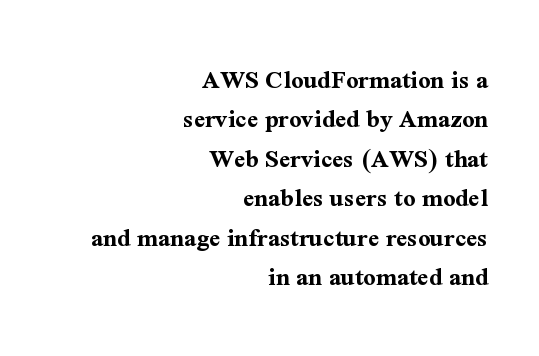
Bold? Absolutely — the strokes are thick and heavy. Tracking value appears to be zero — textbook default spacing. Normally led — the rows are evenly, conventionally spaced. Posture: vertical. Notice how the passage keeps a crisp vertical edge on the right only. Clear beneath every line of the passage.
